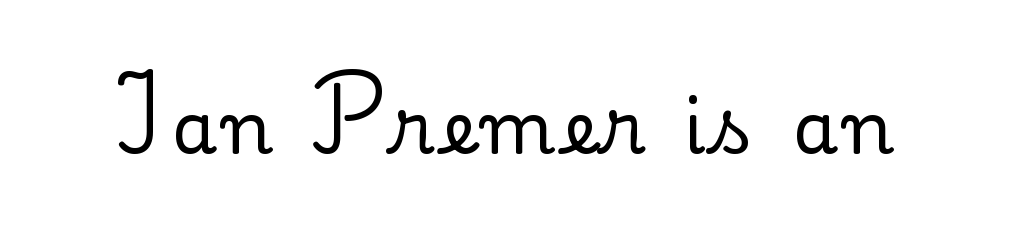
The image shows 73 px serif type, upright; set not underlined; low stroke contrast and a small x-height.
